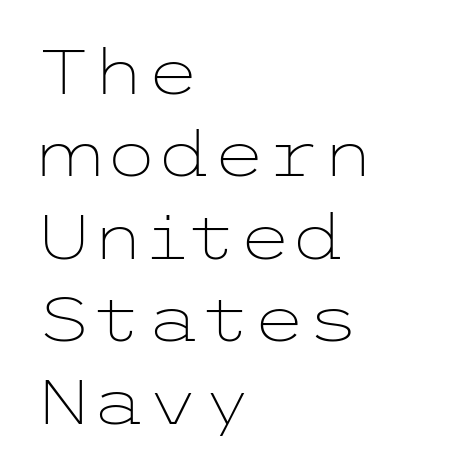
The image shows 62 px light, wide sans-serif type, upright; set left-aligned, normal line spacing (1.33x), normal letter spacing, not underlined; low stroke contrast and a medium x-height.
